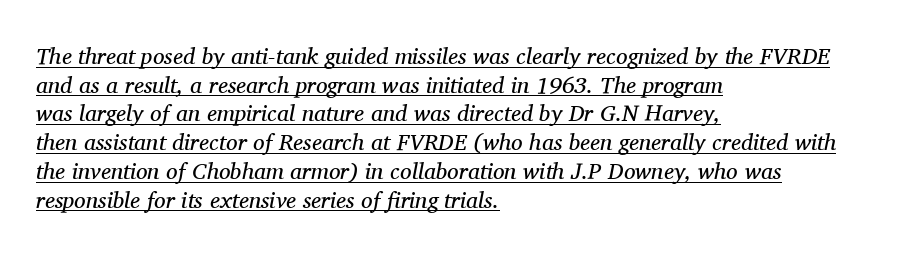
{"italic": "yes", "lean": "right", "slant_degrees": 11, "bold": "no", "underline": "yes", "align": "left", "line_spacing": "normal", "line_spacing_ratio": 1.25, "letter_spacing": "normal", "letter_spacing_em": 0.0, "glyph_px": 23}
